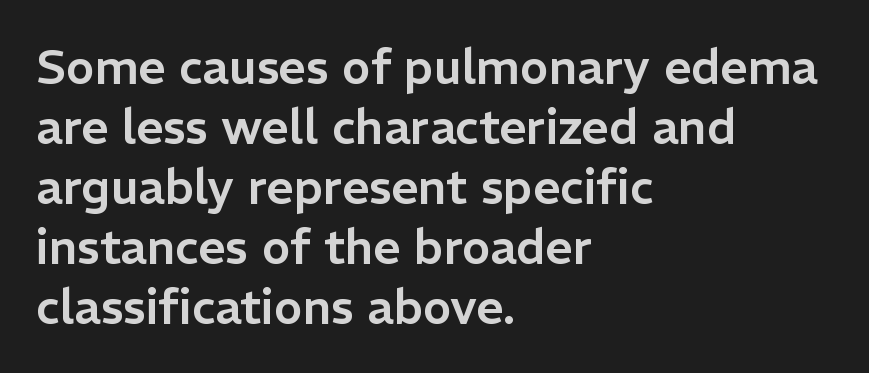
{"serif": "no", "italic": "no", "width": "normal", "stroke_contrast": "low", "x_height": "medium", "monospaced": "no", "underline": "no", "align": "left", "line_spacing": "normal", "line_spacing_ratio": 1.25, "letter_spacing": "normal", "letter_spacing_em": 0.0, "glyph_px": 48}
